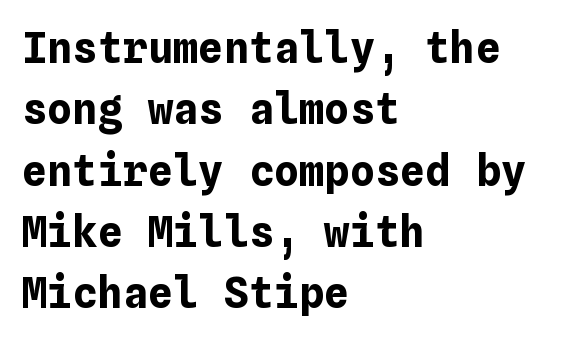
If you measured baseline to baseline, you'd find a middling distance. You could call the tracking neutral — neither tight nor loose. Tall strokes in this sample are plumb rather than angled. Teacher's note: observe the even left margin — that is flush-left alignment. Bare-footed words on every line.
